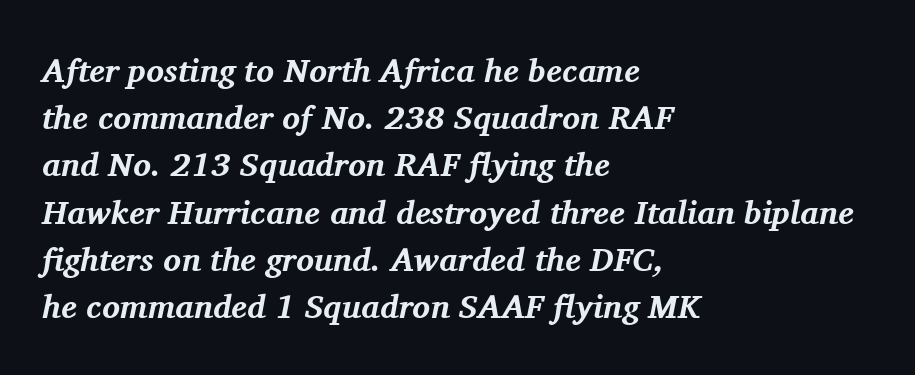
The characters display serif detailing at their extremities. Nobody drew a line under any word here. Layout note: lines flush left. The passage shown is typed in a proportional face where columns would drift.
